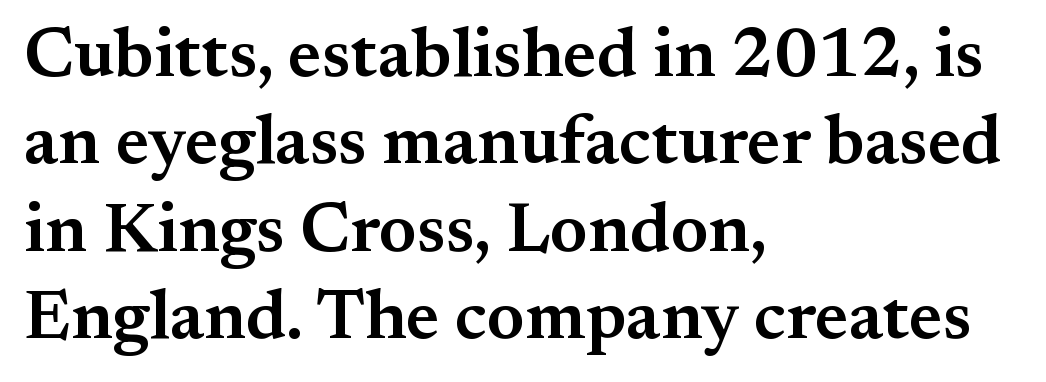
{"serif": "yes", "italic": "no", "bold": "semi", "weight": "semibold", "width": "normal", "stroke_contrast": "medium", "x_height": "small", "monospaced": "no", "underline": "no", "align": "left", "line_spacing": "normal", "line_spacing_ratio": 1.25, "letter_spacing": "normal", "letter_spacing_em": 0.0, "glyph_px": 70}
